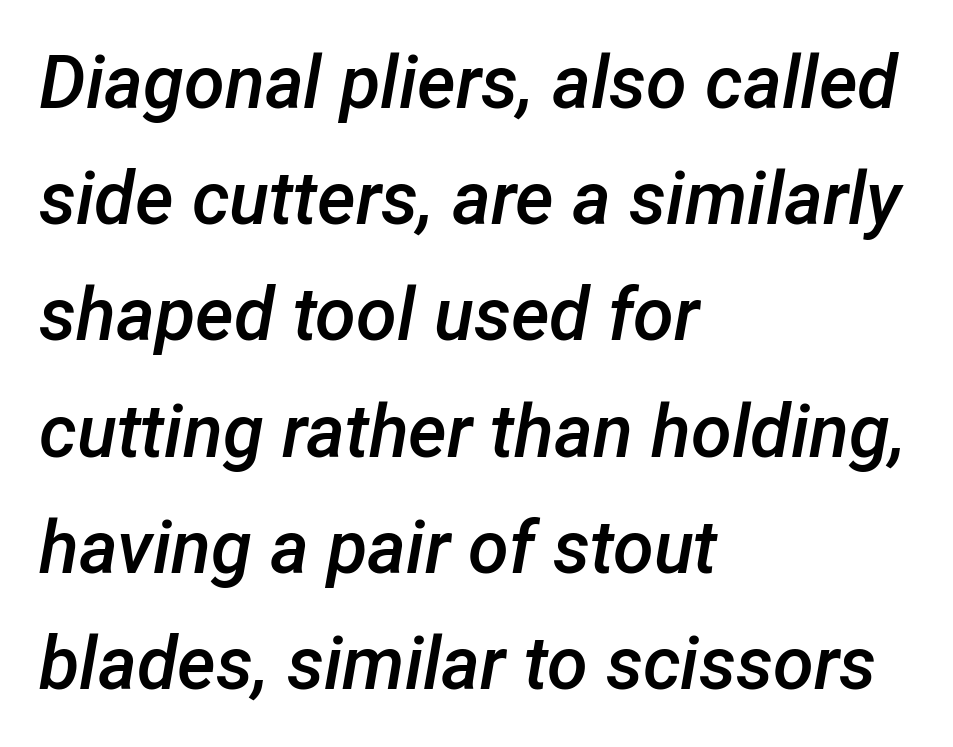
The image shows 74 px semibold type, italic (leaning right); set left-aligned, normal line spacing (1.57x), normal letter spacing, not underlined; low stroke contrast and a medium x-height.
